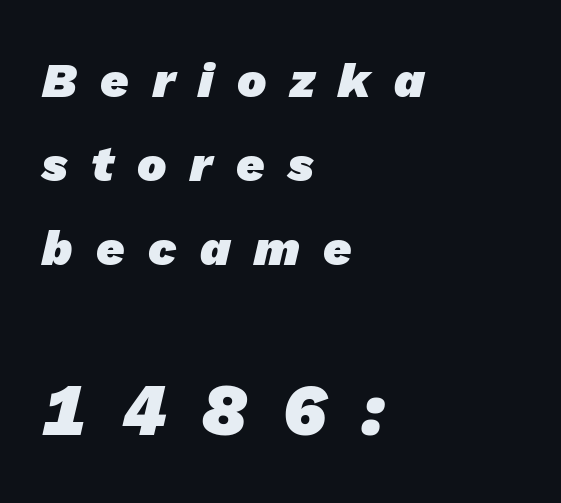
The image shows 74 px heavy sans-serif type; set left-aligned, line spacing 1.71x, unusually wide letter spacing (+0.48 em), not underlined; the second (bottom) block is 1.51x larger; low stroke contrast and a medium x-height.
